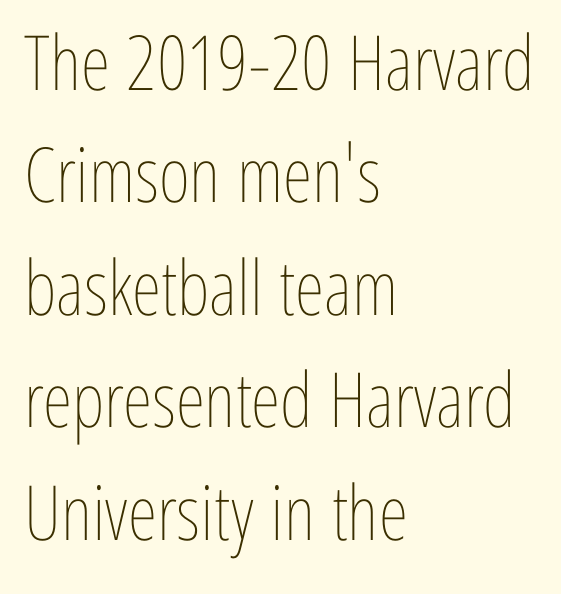
The image shows 76 px thin, condensed type, upright; set left-aligned, normal line spacing (1.48x), normal letter spacing, not underlined; low stroke contrast and a medium x-height.
